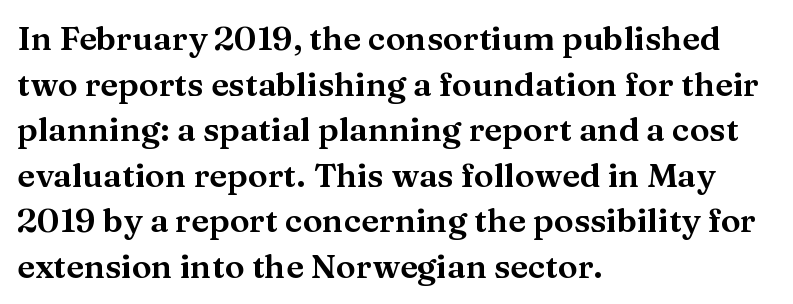
You can tell it's not italic because the verticals are truly vertical. Honestly, the letter spacing is just normal — you wouldn't notice it. The font family rendered here belongs to the serif group. The specimen omits any rule beneath the text block's lines. These lines are rendered in a variable-pitch font.
